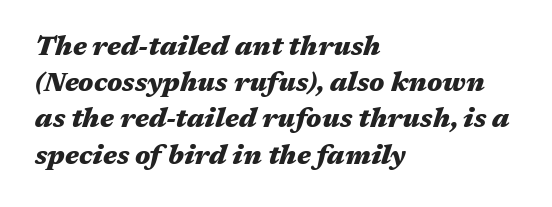
The image shows 27 px bold type, italic (leaning right); set left-aligned, normal line spacing (1.34x), normal letter spacing, not underlined.
